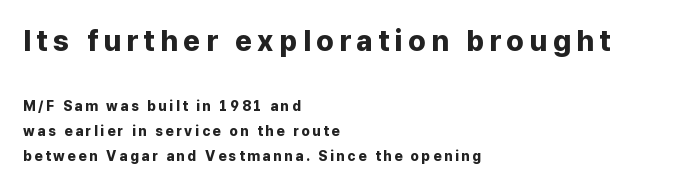
Posture: upright roman. Think of a printed novel: that variable character pitch is what you see here. The upper block of text is set noticeably larger than the block beneath it. Serifs: no, the terminals of the letterforms are clean. The setting favours the left margin, as ordinary paragraphs usually do. Every letter is thick-stroked: bold, no question.
